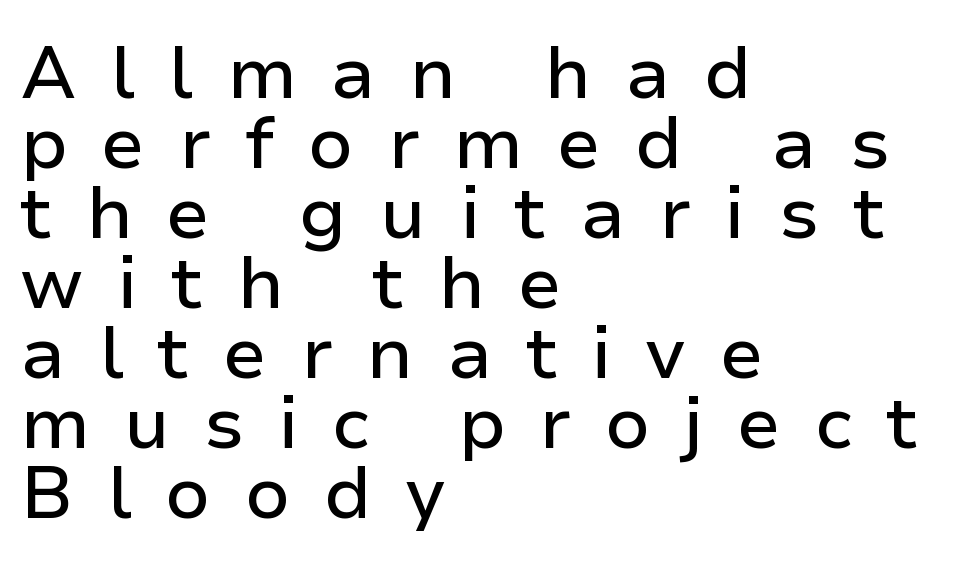
The axis of the letterforms is exactly vertical. One-word summary of the alignment: left. Decoration check: the copy has no underline. These lines have a slow, spaced-out rhythm from letter to letter. Whoever set this chose condensed vertical rhythm over breathing room. Note: no serifs on the glyphs.
